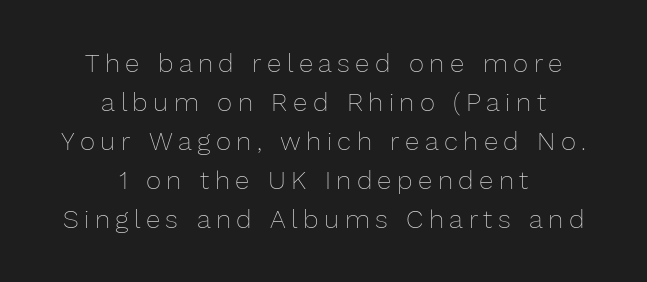
{"italic": "no", "bold": "no", "underline": "no", "align": "center", "line_spacing": "normal", "line_spacing_ratio": 1.5, "letter_spacing": "wide", "letter_spacing_em": 0.21, "glyph_px": 26}
